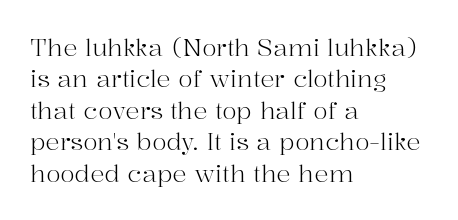
{"italic": "no", "bold": "no", "underline": "no", "align": "left", "line_spacing": "normal", "line_spacing_ratio": 1.31, "letter_spacing": "normal", "letter_spacing_em": 0.0, "glyph_px": 24}
